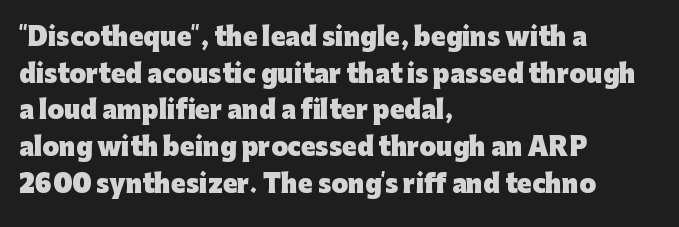
Q: Is the text bold? A: Yes.
Q: Is the text italic (slanted)? A: No, it is upright.
Q: Is the text underlined? A: No.
Q: How is the paragraph aligned? A: Left-aligned.
Q: Is the spacing between letters normal or unusually wide? A: Normal.
Q: Is the spacing between lines tight, normal or loose? A: Normal.
